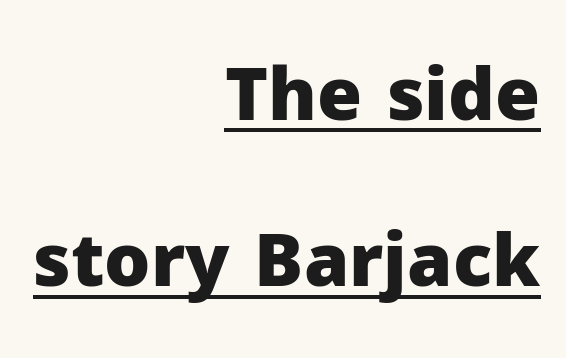
The image shows 73 px heavy sans-serif type, upright; set right-aligned, loose line spacing (2.28x), normal letter spacing, underlined; low stroke contrast and a medium x-height.
